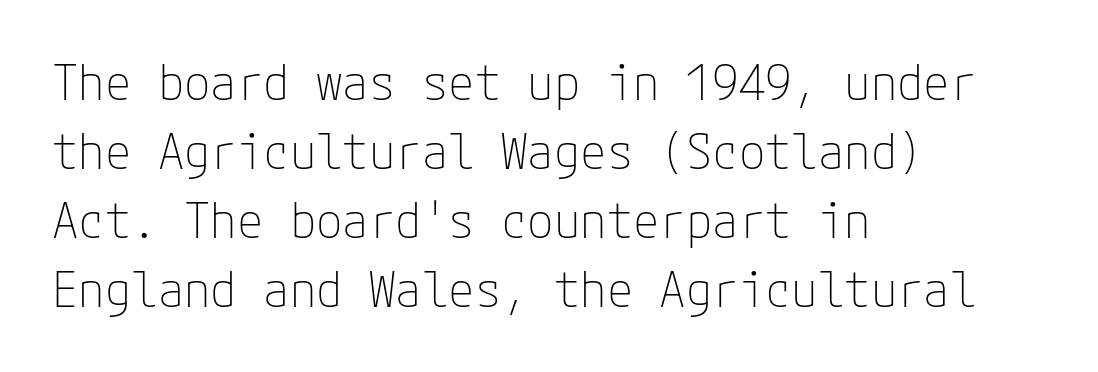
Q: Is the text bold? A: No.
Q: Is the text italic (slanted)? A: No, it is upright.
Q: Is the typeface a serif or a sans-serif typeface? A: Sans-serif.
Q: Is the text underlined? A: No.
Q: How is the paragraph aligned? A: Left-aligned.
Q: Is the spacing between letters normal or unusually wide? A: Normal.
Q: Is the spacing between lines tight, normal or loose? A: Normal.
Q: Width (condensed, normal, or wide)? A: Normal.
Q: Stroke contrast? A: Low.
Q: x-height? A: Medium.
